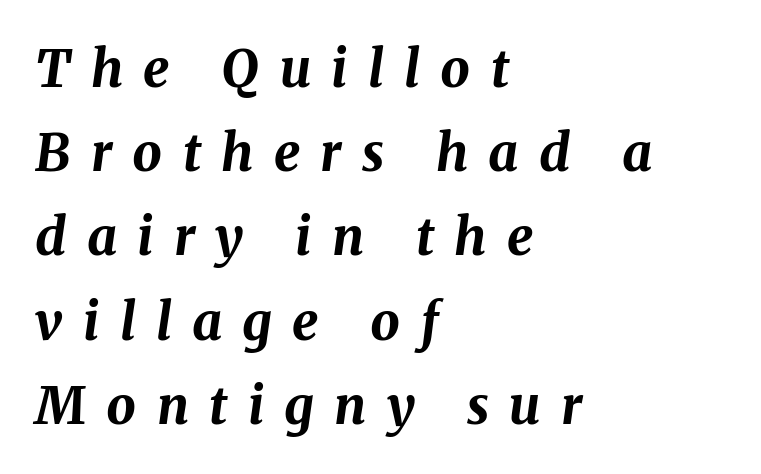
The image shows 52 px bold type, italic (leaning right); set left-aligned, normal line spacing (1.62x), unusually wide letter spacing (+0.39 em), not underlined; medium stroke contrast and a medium x-height.
